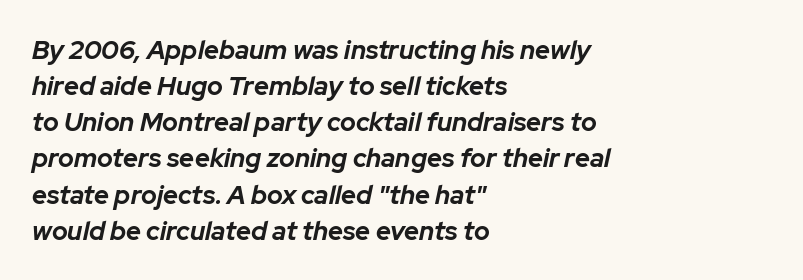
Q: Is the text bold? A: Yes.
Q: Is the text italic (slanted)? A: Yes, it leans right by about 12 degrees.
Q: Is the text underlined? A: No.
Q: How is the paragraph aligned? A: Left-aligned.
Q: Is the spacing between letters normal or unusually wide? A: Normal.
Q: Is the spacing between lines tight, normal or loose? A: Normal.
